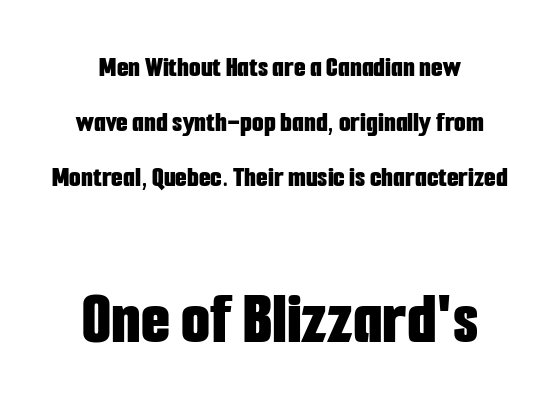
The image shows 75 px bold, condensed sans-serif type, upright; set line spacing 1.83x, normal letter spacing, not underlined; the second (bottom) block is 2.5x larger; low stroke contrast and a medium x-height.
